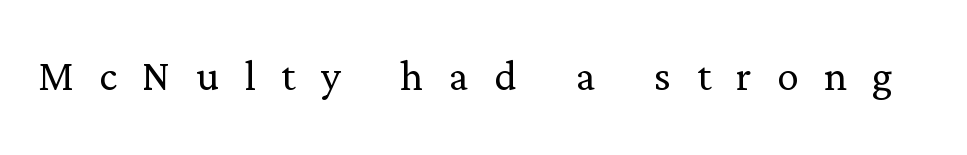
A typesetter would mark this as roman, not italic. Think of a printed novel: that variable character pitch is what you see here. The horizontal fit of the characters is loose and conspicuously gappy. The rendering shows small feet on the letterforms — a serif design. Any mark beneath the type? The region is blank.
